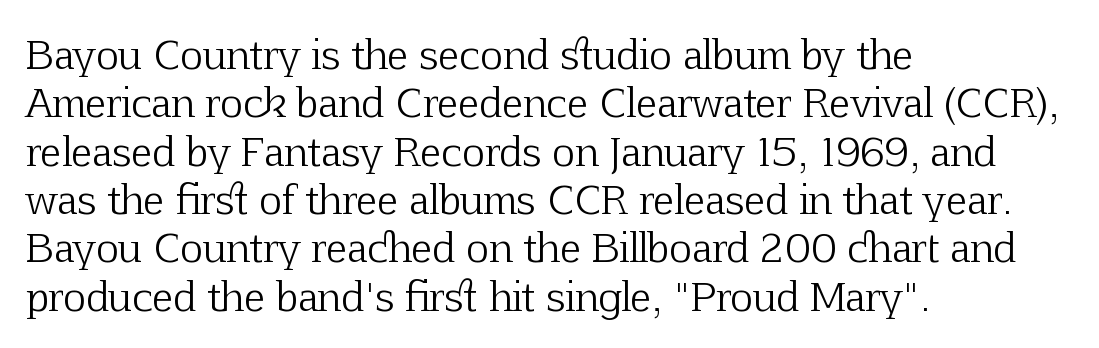
This sample is left-justified, so line endings fall wherever the words run out. What kind of face is this? One with serifs. Character widths vary here, with narrow letters taking less room than wide ones. Weight class: somewhere from thin through regular.
